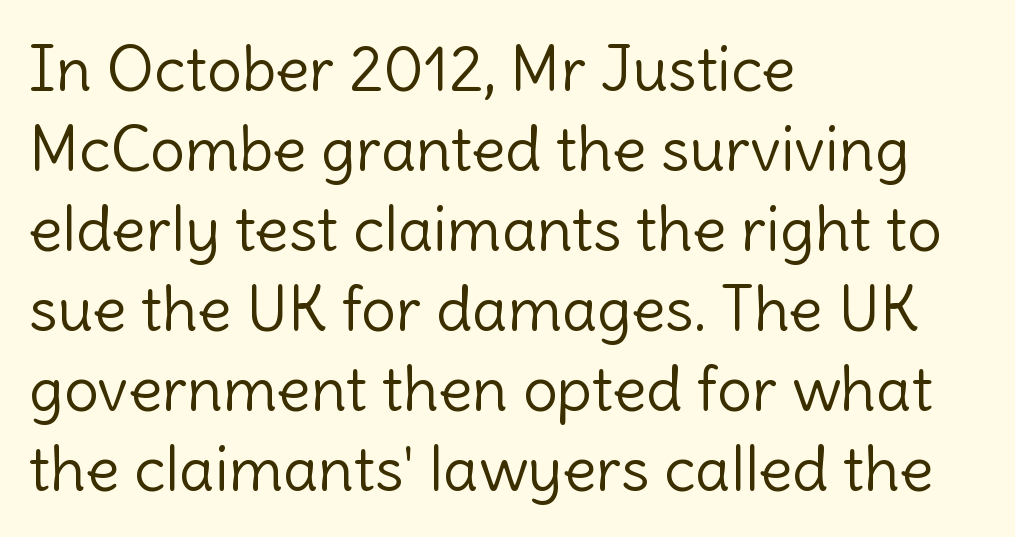
Q: Is the text bold? A: No.
Q: Is the text italic (slanted)? A: No, it is upright.
Q: Is the typeface a serif or a sans-serif typeface? A: Sans-serif.
Q: Is the text underlined? A: No.
Q: How is the paragraph aligned? A: Left-aligned.
Q: Is the spacing between letters normal or unusually wide? A: Normal.
Q: Is the spacing between lines tight, normal or loose? A: Normal.
Q: Width (condensed, normal, or wide)? A: Normal.
Q: x-height? A: Medium.
Q: Monospaced? A: No.
